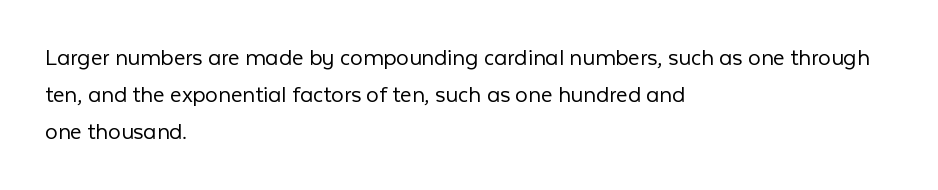
The image shows 25 px text type, upright; set left-aligned, normal line spacing (1.48x), normal letter spacing, not underlined.
